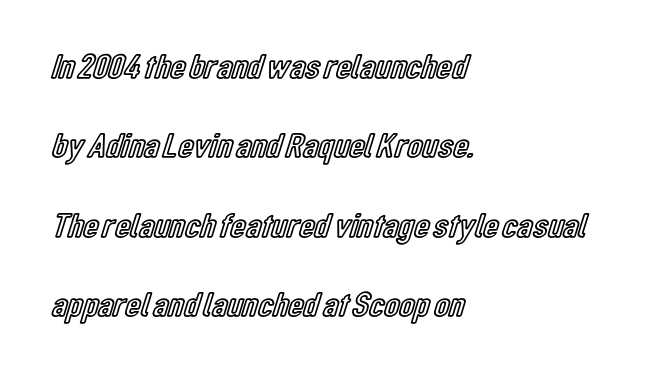
Q: Is the text italic (slanted)? A: Yes.
Q: Is the text underlined? A: No.
Q: How is the paragraph aligned? A: Left-aligned.
Q: Is the spacing between letters normal or unusually wide? A: Normal.
Q: Is the spacing between lines tight, normal or loose? A: Loose.
Q: Width (condensed, normal, or wide)? A: Condensed.
Q: x-height? A: Medium.
Q: Monospaced? A: No.
